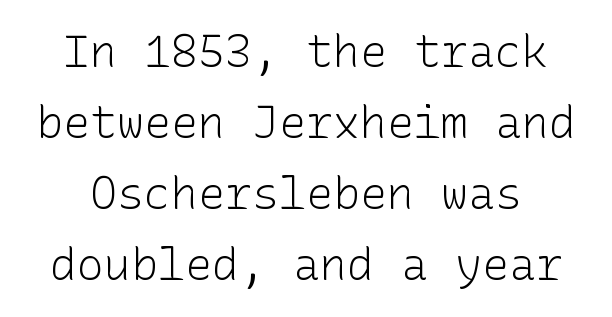
{"serif": "no", "italic": "no", "bold": "no", "weight": "light", "width": "normal", "stroke_contrast": "low", "x_height": "medium", "underline": "no", "line_spacing": "normal", "line_spacing_ratio": 1.58, "letter_spacing": "normal", "letter_spacing_em": 0.0, "glyph_px": 45}
